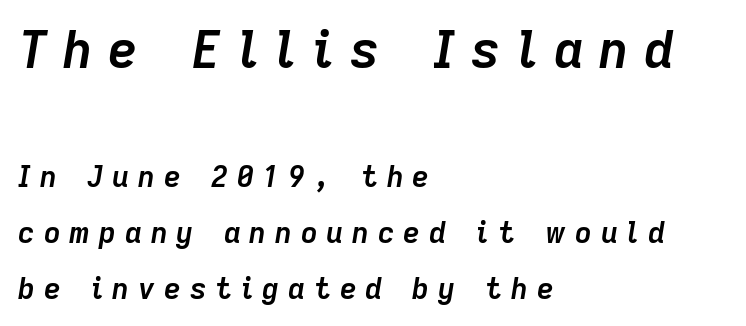
The image shows 51 px semibold type, italic (leaning right); set left-aligned, loose line spacing (1.94x), unusually wide letter spacing (+0.31 em), not underlined; the first (top) block is 1.76x larger; low stroke contrast and a medium x-height.
